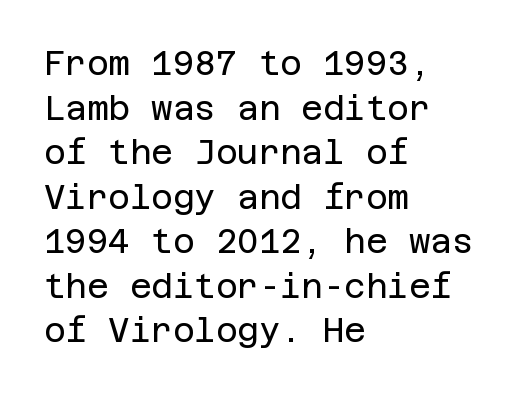
Q: Is the text bold? A: No.
Q: Is the text italic (slanted)? A: No, it is upright.
Q: Is the typeface a serif or a sans-serif typeface? A: Sans-serif.
Q: Is the text underlined? A: No.
Q: How is the paragraph aligned? A: Left-aligned.
Q: Is the spacing between letters normal or unusually wide? A: Normal.
Q: Is the spacing between lines tight, normal or loose? A: Normal.
Q: Width (condensed, normal, or wide)? A: Normal.
Q: Stroke contrast? A: Low.
Q: x-height? A: Large.
